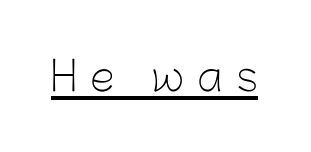
The image shows 40 px light sans-serif type, upright; set unusually wide letter spacing (+0.34 em), underlined; low stroke contrast and a medium x-height.
